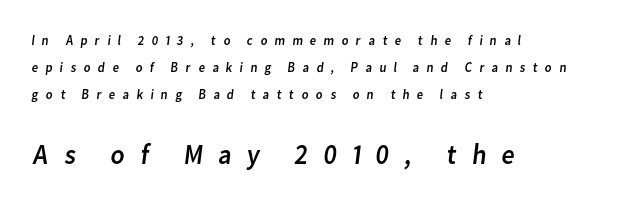
{"serif": "no", "bold": "no", "weight": "regular", "width": "normal", "stroke_contrast": "low", "x_height": "medium", "monospaced": "no", "underline": "no", "align": "left", "line_spacing": "loose", "line_spacing_ratio": 1.93, "letter_spacing": "wide", "letter_spacing_em": 0.49, "larger_block": "second", "size_ratio": 2.07, "glyph_px": 29}
